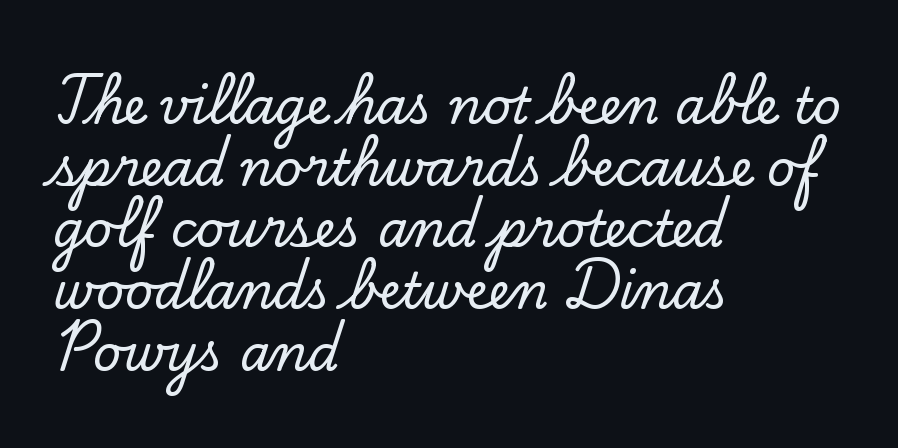
Horizontally, the lines are justified to the leading edge only. Honestly, the row spacing looks completely unremarkable. The face used here is proportionally spaced, like ordinary book or web type. Spacing between characters is what you'd get straight out of the box. The area under the type is left untouched.
